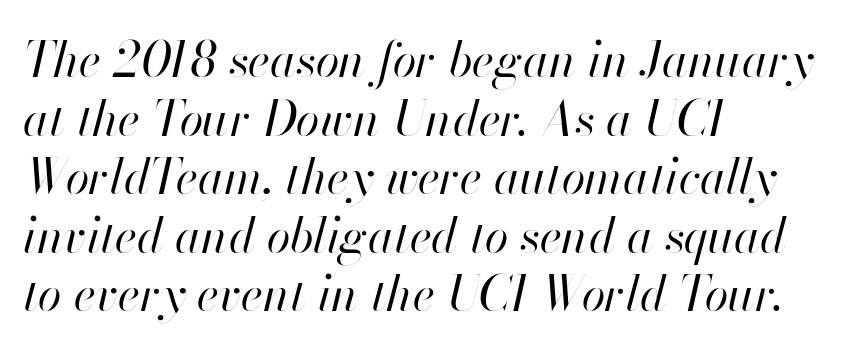
Q: Is the text bold? A: No.
Q: Is the text italic (slanted)? A: Yes, it leans right by about 13 degrees.
Q: Is the text underlined? A: No.
Q: How is the paragraph aligned? A: Left-aligned.
Q: Is the spacing between letters normal or unusually wide? A: Normal.
Q: Width (condensed, normal, or wide)? A: Normal.
Q: Stroke contrast? A: High.
Q: x-height? A: Small.
Q: Monospaced? A: No.
